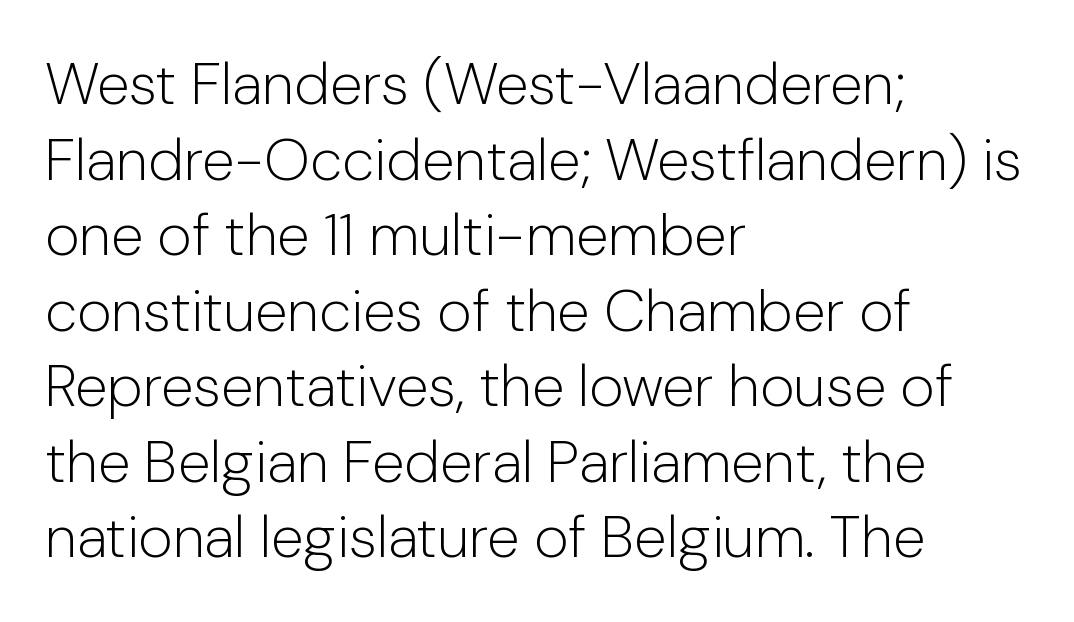
{"serif": "no", "italic": "no", "bold": "no", "weight": "light", "width": "normal", "stroke_contrast": "low", "x_height": "medium", "monospaced": "no", "underline": "no", "align": "left", "line_spacing": "normal", "line_spacing_ratio": 1.28, "letter_spacing": "normal", "letter_spacing_em": 0.0, "glyph_px": 59}
